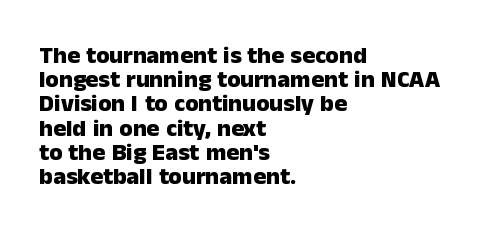
The image shows 24 px bold type, upright; set left-aligned, tight line spacing (1.01x), normal letter spacing, not underlined.
